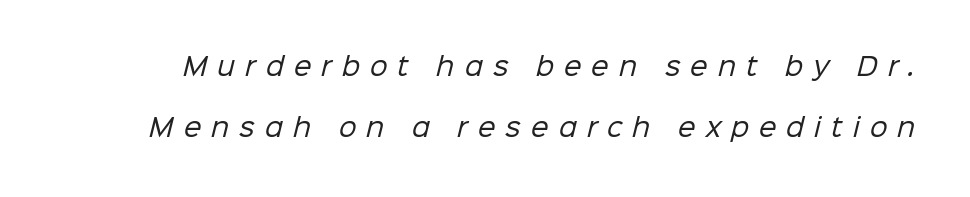
Interline gaps are noticeably wide in this sample. The face used here is rendered with a markedly widened letterfit. The space beneath each line is pristine and unruled. The typesetting does not lean heavy: it is not bold.
